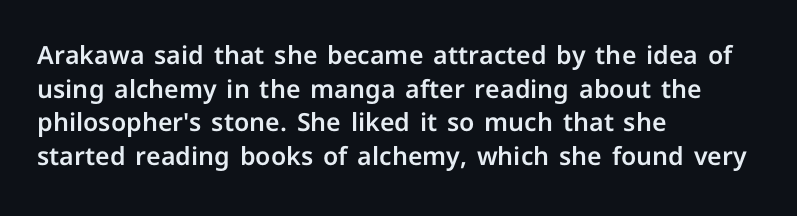
Q: Is the text italic (slanted)? A: No, it is upright.
Q: Is the text underlined? A: No.
Q: How is the paragraph aligned? A: Left-aligned.
Q: Is the spacing between letters normal or unusually wide? A: Normal.
Q: Is the spacing between lines tight, normal or loose? A: Normal.
